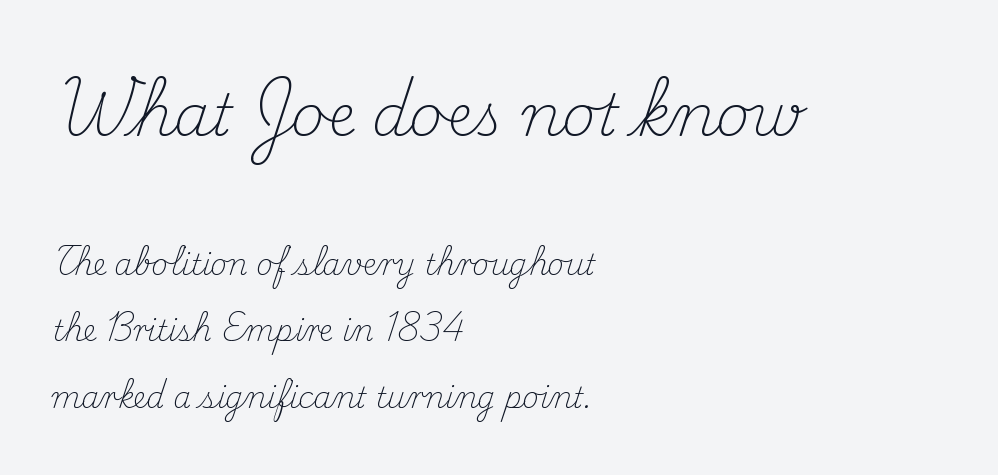
{"serif": "yes", "bold": "no", "weight": "light", "width": "normal", "stroke_contrast": "medium", "x_height": "small", "monospaced": "no", "underline": "no", "align": "left", "line_spacing": "loose", "line_spacing_ratio": 2.3, "letter_spacing": "normal", "letter_spacing_em": 0.0, "larger_block": "first", "size_ratio": 2.0, "glyph_px": 58}
